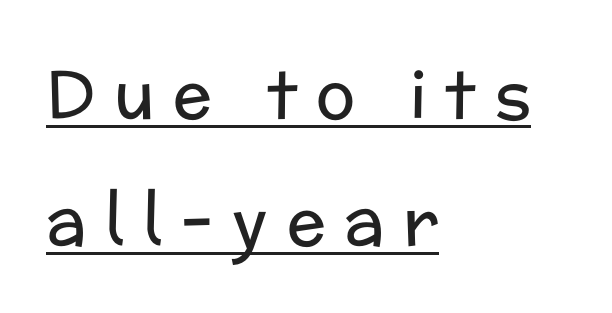
The image shows 65 px regular-weight sans-serif type, upright; set left-aligned, loose line spacing (1.95x), unusually wide letter spacing (+0.29 em), underlined; low stroke contrast and a medium x-height.
